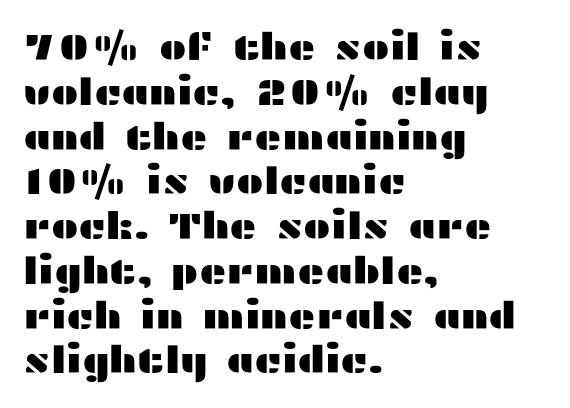
The image shows 37 px wide sans-serif type, upright; set left-aligned, line spacing 1.21x, normal letter spacing, not underlined; medium stroke contrast and a medium x-height.
